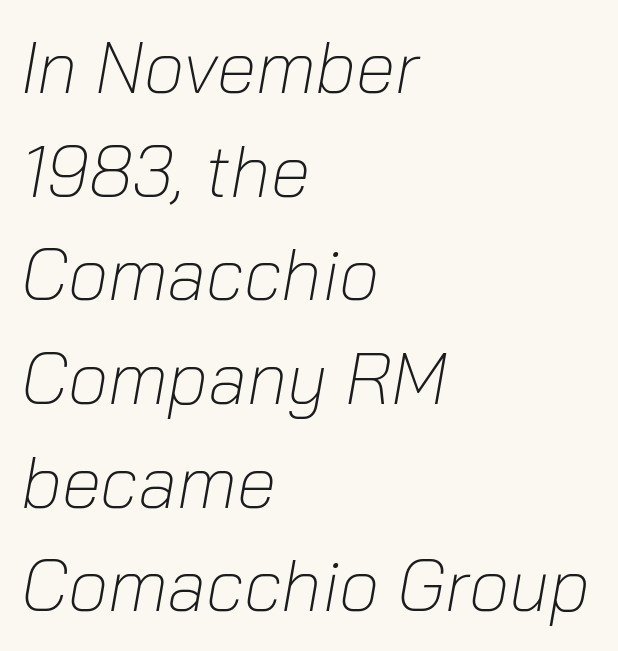
{"italic": "yes", "lean": "right", "slant_degrees": 10, "bold": "no", "weight": "light", "width": "normal", "stroke_contrast": "low", "x_height": "medium", "monospaced": "no", "underline": "no", "align": "left", "line_spacing": "normal", "line_spacing_ratio": 1.44, "letter_spacing": "normal", "letter_spacing_em": 0.0, "glyph_px": 72}
